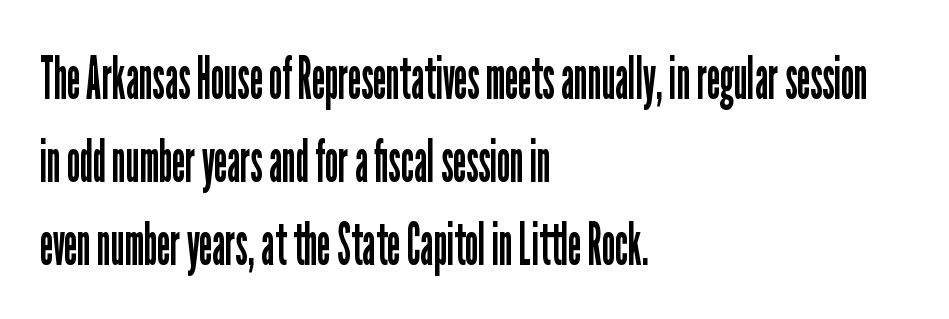
Posture: vertical. Is the stroke heavy? The answer is a plain regular-or-lighter. Here the designer chose a conventional face with non-uniform glyph widths. Serif or sans? Sans — the stroke terminals are bare. The line texture is even and compact thanks to regular tracking. Students, observe: this is what conventionally led text looks like.
